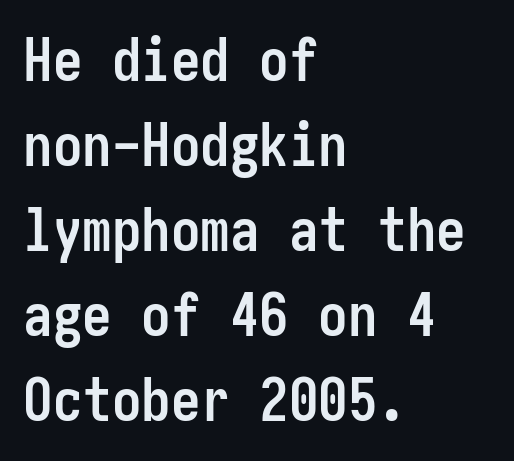
Q: Is the text bold? A: Yes.
Q: Is the text italic (slanted)? A: No, it is upright.
Q: Is the typeface a serif or a sans-serif typeface? A: Sans-serif.
Q: Is the text underlined? A: No.
Q: How is the paragraph aligned? A: Left-aligned.
Q: Is the spacing between letters normal or unusually wide? A: Normal.
Q: Is the spacing between lines tight, normal or loose? A: Normal.
Q: Width (condensed, normal, or wide)? A: Condensed.
Q: Stroke contrast? A: Low.
Q: x-height? A: Medium.
